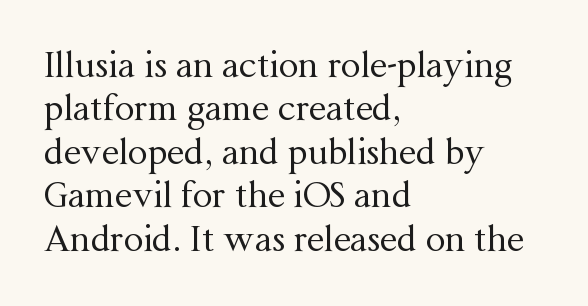
{"serif": "yes", "italic": "no", "bold": "no", "weight": "regular", "width": "normal", "stroke_contrast": "medium", "x_height": "medium", "monospaced": "no", "underline": "no", "align": "left", "line_spacing_ratio": 1.24, "letter_spacing": "normal", "letter_spacing_em": 0.0, "glyph_px": 35}
